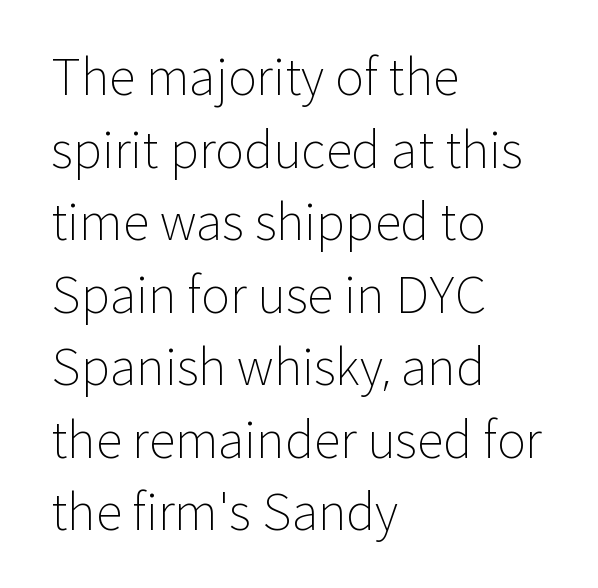
{"serif": "no", "italic": "no", "bold": "no", "weight": "light", "width": "normal", "stroke_contrast": "low", "x_height": "medium", "monospaced": "no", "underline": "no", "align": "left", "line_spacing": "normal", "line_spacing_ratio": 1.48, "letter_spacing": "normal", "letter_spacing_em": 0.0, "glyph_px": 49}
